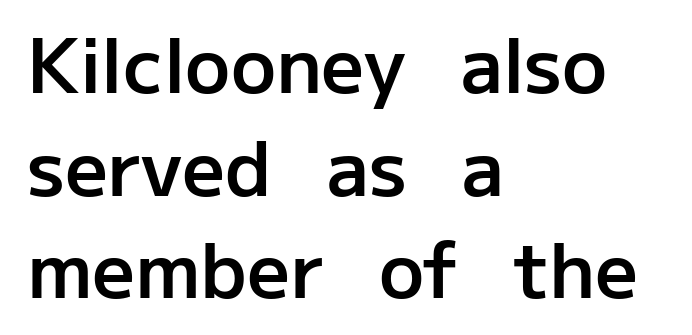
The image shows 75 px semibold sans-serif type, upright; set left-aligned, normal line spacing (1.37x), normal letter spacing, not underlined; low stroke contrast and a medium x-height.
